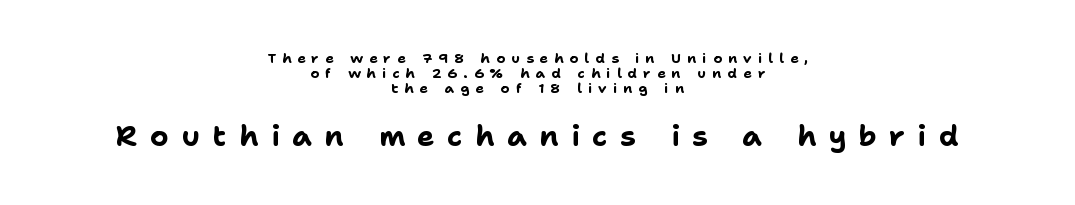
{"serif": "no", "italic": "no", "bold": "yes", "weight": "bold", "width": "normal", "stroke_contrast": "low", "x_height": "medium", "monospaced": "no", "underline": "no", "align": "center", "line_spacing": "tight", "line_spacing_ratio": 1.07, "letter_spacing": "wide", "letter_spacing_em": 0.43, "larger_block": "second", "size_ratio": 2.07, "glyph_px": 29}
